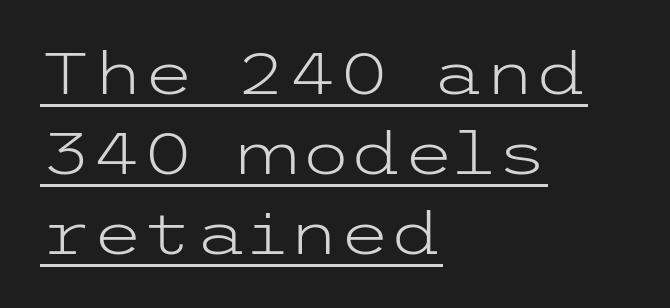
Q: Is the text bold? A: No.
Q: Is the text italic (slanted)? A: No, it is upright.
Q: Is the typeface a serif or a sans-serif typeface? A: Sans-serif.
Q: Is the text underlined? A: Yes.
Q: How is the paragraph aligned? A: Left-aligned.
Q: Is the spacing between letters normal or unusually wide? A: Normal.
Q: Is the spacing between lines tight, normal or loose? A: Normal.
Q: Width (condensed, normal, or wide)? A: Wide.
Q: Stroke contrast? A: Low.
Q: x-height? A: Medium.
